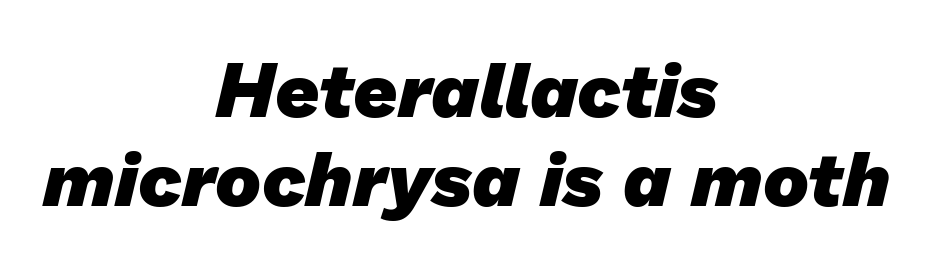
Q: Is the text bold? A: Yes.
Q: Is the typeface a serif or a sans-serif typeface? A: Sans-serif.
Q: Is the text underlined? A: No.
Q: How is the paragraph aligned? A: Centered.
Q: Is the spacing between letters normal or unusually wide? A: Normal.
Q: Is the spacing between lines tight, normal or loose? A: Tight.
Q: Width (condensed, normal, or wide)? A: Normal.
Q: Stroke contrast? A: Low.
Q: x-height? A: Medium.
Q: Monospaced? A: No.
